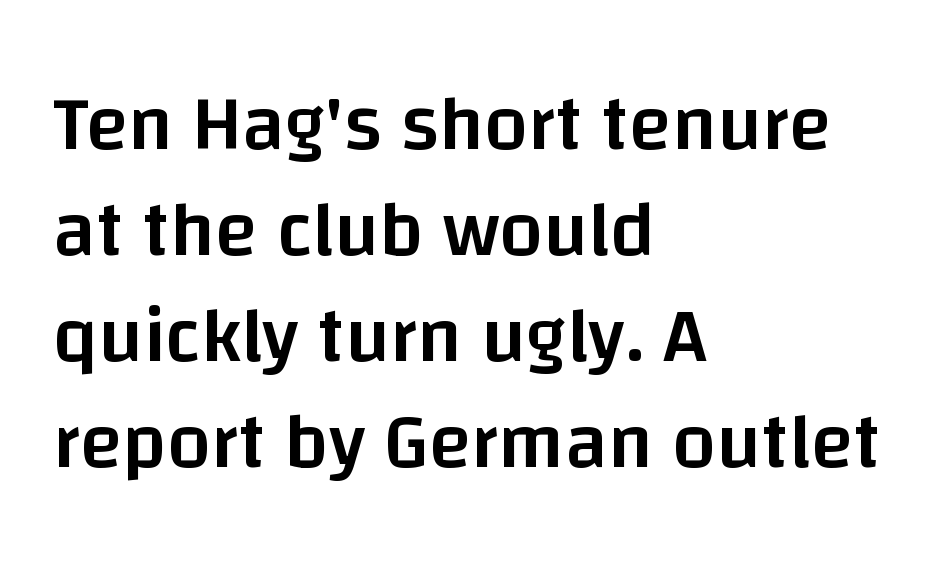
The image shows 78 px semibold sans-serif type, upright; set left-aligned, normal line spacing (1.36x), normal letter spacing, not underlined; low stroke contrast and a large x-height.
